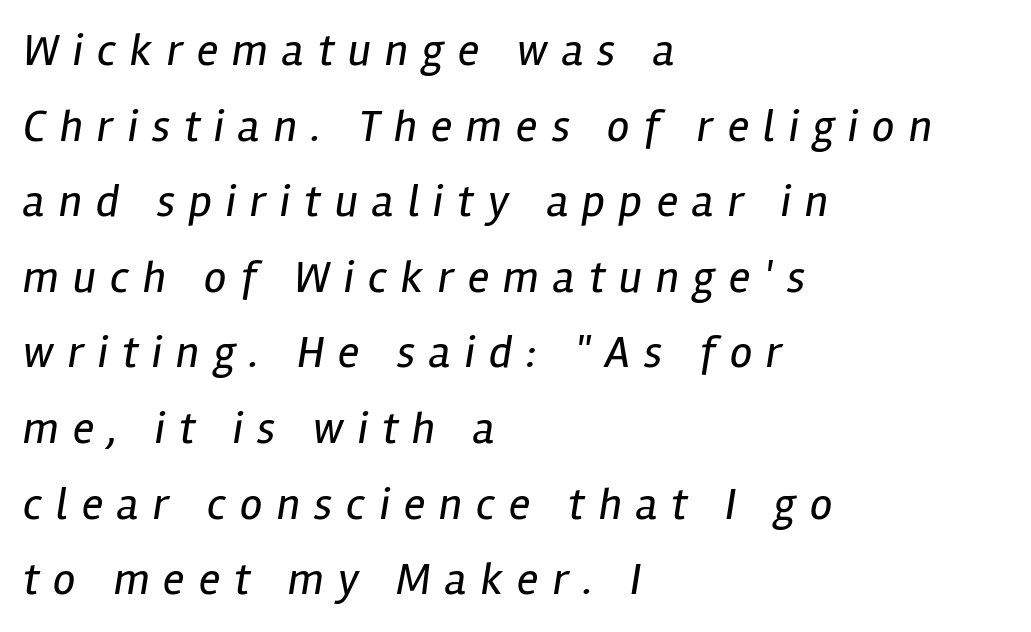
The image shows 45 px regular-weight, condensed type, italic (leaning right); set left-aligned, normal line spacing (1.68x), unusually wide letter spacing (+0.31 em), not underlined; low stroke contrast and a medium x-height.
